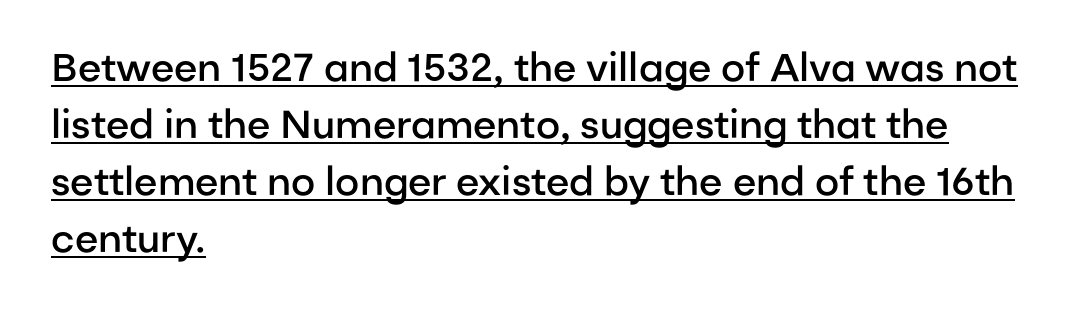
The image shows 39 px semibold sans-serif type, upright; set left-aligned, normal line spacing (1.46x), normal letter spacing, underlined; low stroke contrast and a medium x-height.
